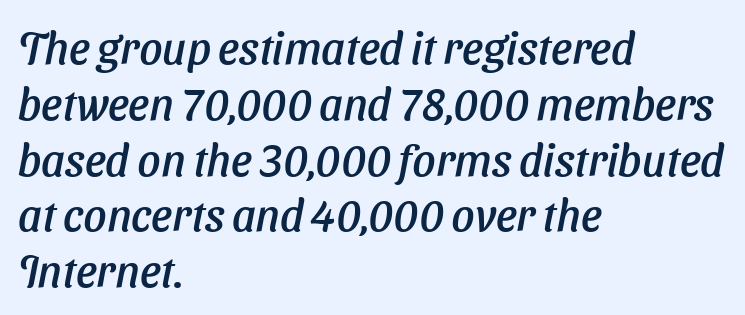
{"italic": "yes", "lean": "right", "slant_degrees": 11, "width": "normal", "stroke_contrast": "low", "x_height": "medium", "monospaced": "no", "underline": "no", "align": "left", "line_spacing_ratio": 1.24, "letter_spacing": "normal", "letter_spacing_em": 0.0, "glyph_px": 45}
